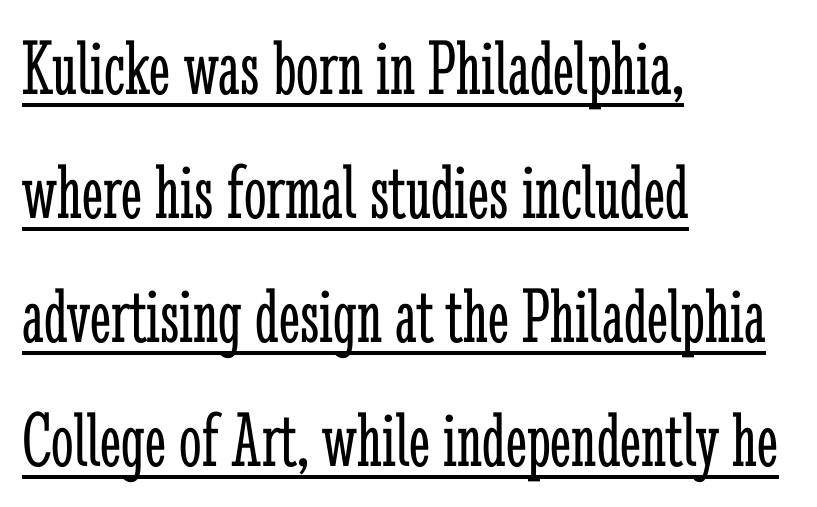
If you drew a line through each stem, it would be perfectly vertical. Does extra space separate the letters? No, they use regular spacing. I'd call this a serif setting — the letters wear small feet. Visually the block forms a straight wall on the left and a jagged coastline on the right. This sample has the flowing, uneven cadence of proportional lettering. Like a heading marked for emphasis, these lines bear an underscore.
